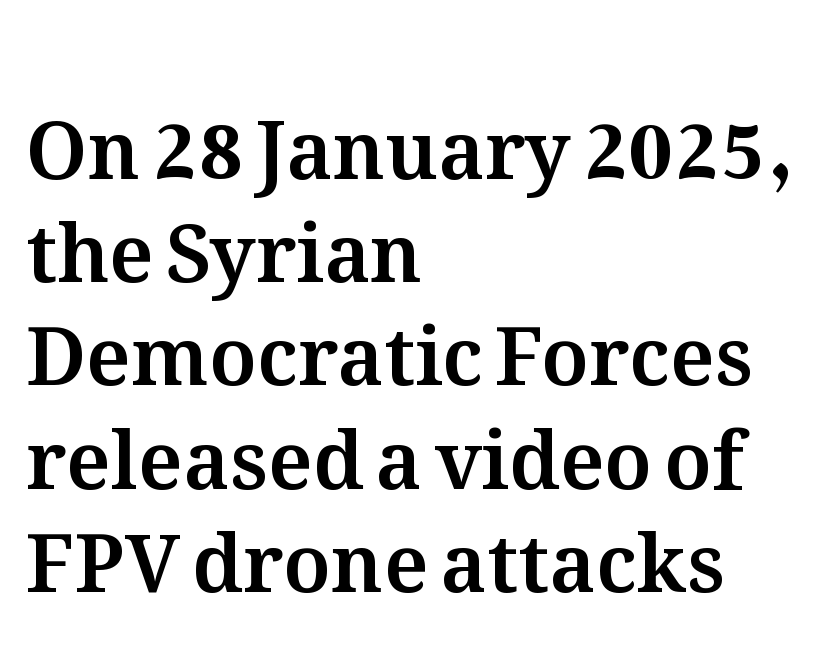
The image shows 80 px text type, upright; set left-aligned, normal line spacing (1.29x), normal letter spacing, not underlined; medium stroke contrast and a medium x-height.
